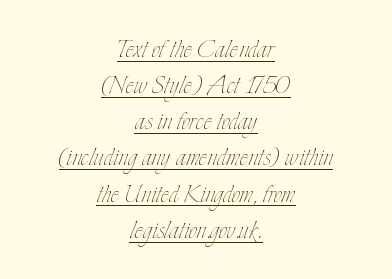
Each letter keeps its own natural width here, so spacing adapts to shape. Somebody hit Ctrl+U on this one — the words are underlined. Regarding leading, the lines here are crowded together. Nobody touched the tracking dial on this one.
